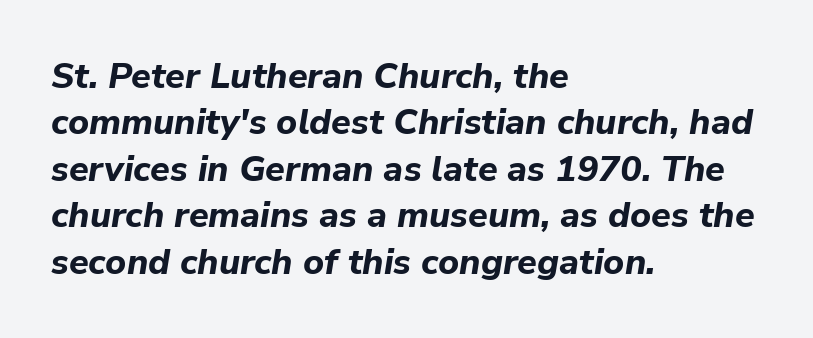
The image shows 36 px bold type, italic (leaning right); set left-aligned, normal line spacing (1.29x), normal letter spacing, not underlined; low stroke contrast and a medium x-height.
